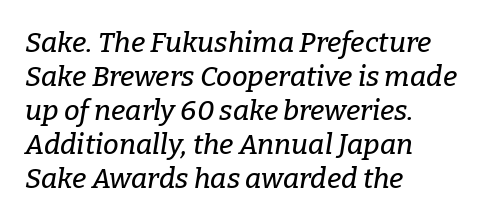
{"serif": "yes", "italic": "yes", "lean": "right", "slant_degrees": 9, "width": "normal", "stroke_contrast": "low", "x_height": "medium", "monospaced": "no", "underline": "no", "align": "left", "line_spacing_ratio": 1.21, "letter_spacing": "normal", "letter_spacing_em": 0.0, "glyph_px": 28}
